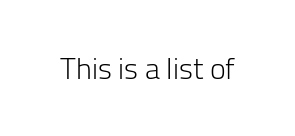
{"serif": "no", "italic": "no", "bold": "no", "weight": "light", "width": "normal", "stroke_contrast": "low", "x_height": "medium", "monospaced": "no", "underline": "no", "letter_spacing": "normal", "letter_spacing_em": 0.0, "glyph_px": 30}
